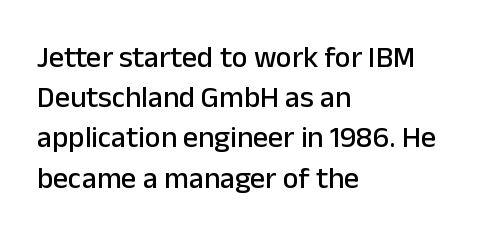
Q: Is the text italic (slanted)? A: No, it is upright.
Q: Is the typeface a serif or a sans-serif typeface? A: Sans-serif.
Q: Is the text underlined? A: No.
Q: How is the paragraph aligned? A: Left-aligned.
Q: Is the spacing between letters normal or unusually wide? A: Normal.
Q: Is the spacing between lines tight, normal or loose? A: Normal.
Q: Width (condensed, normal, or wide)? A: Normal.
Q: Stroke contrast? A: Low.
Q: x-height? A: Medium.
Q: Monospaced? A: No.
